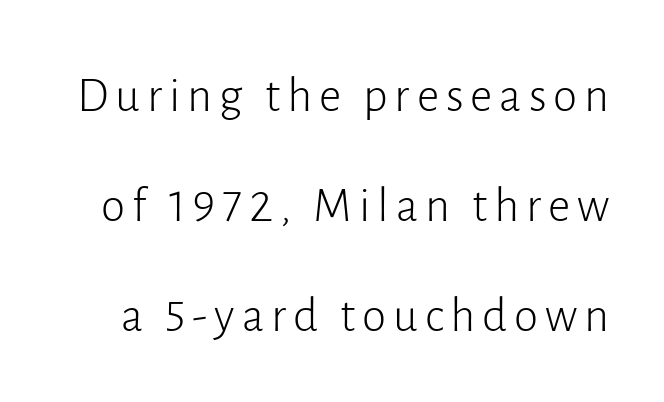
{"serif": "no", "italic": "no", "bold": "no", "weight": "light", "width": "normal", "stroke_contrast": "low", "x_height": "medium", "monospaced": "no", "underline": "no", "line_spacing": "loose", "line_spacing_ratio": 2.24, "glyph_px": 49}
